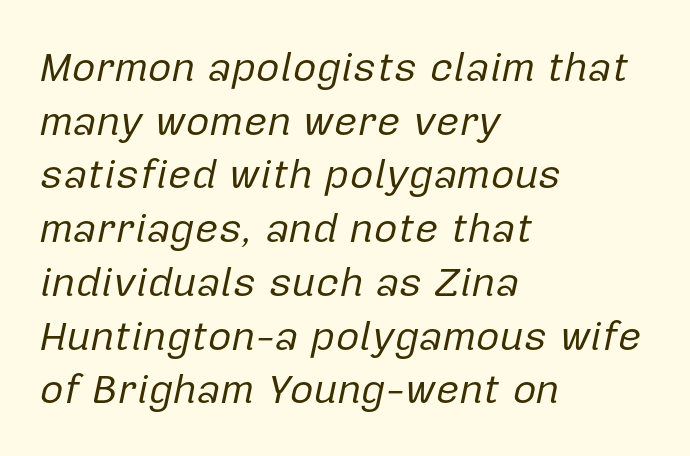
The image shows 41 px regular-weight type, italic (leaning right); set left-aligned, normal line spacing (1.31x), normal letter spacing, not underlined; low stroke contrast and a medium x-height.
